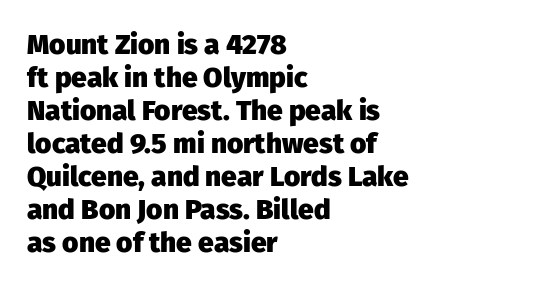
{"serif": "no", "italic": "no", "bold": "yes", "weight": "heavy", "width": "normal", "stroke_contrast": "low", "x_height": "medium", "monospaced": "no", "underline": "no", "align": "left", "line_spacing_ratio": 1.18, "letter_spacing": "normal", "letter_spacing_em": 0.0, "glyph_px": 28}
